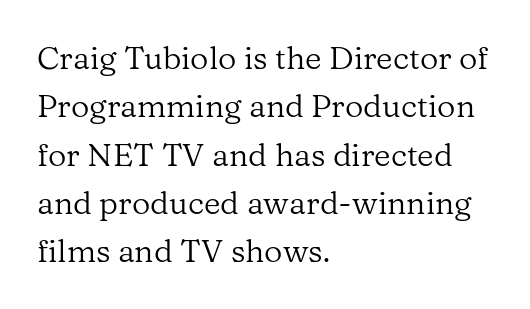
Q: Is the text bold? A: No.
Q: Is the text italic (slanted)? A: No, it is upright.
Q: Is the typeface a serif or a sans-serif typeface? A: Serif.
Q: Is the text underlined? A: No.
Q: How is the paragraph aligned? A: Left-aligned.
Q: Is the spacing between letters normal or unusually wide? A: Normal.
Q: Is the spacing between lines tight, normal or loose? A: Normal.
Q: Width (condensed, normal, or wide)? A: Normal.
Q: Stroke contrast? A: Low.
Q: x-height? A: Medium.
Q: Monospaced? A: No.
